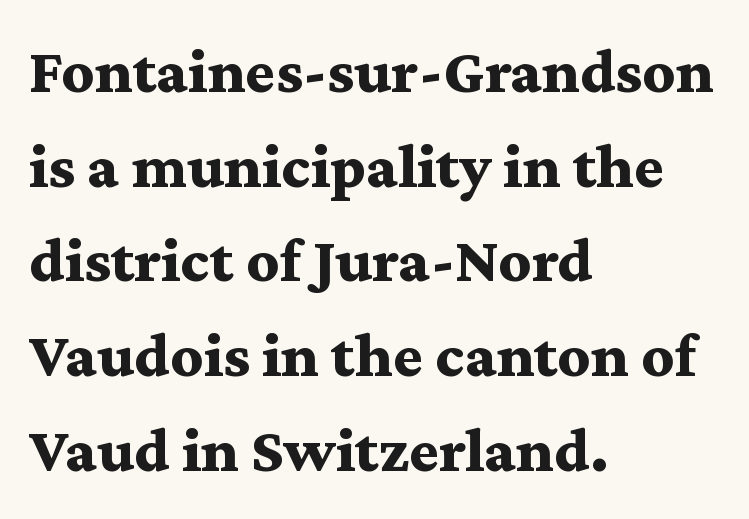
The image shows 64 px bold, wide serif type, upright; set left-aligned, normal line spacing (1.48x), normal letter spacing, not underlined; medium stroke contrast and a medium x-height.
